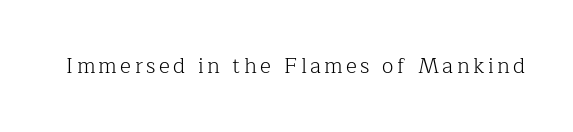
Q: Is the text bold? A: No.
Q: Is the text italic (slanted)? A: No, it is upright.
Q: Is the text underlined? A: No.
